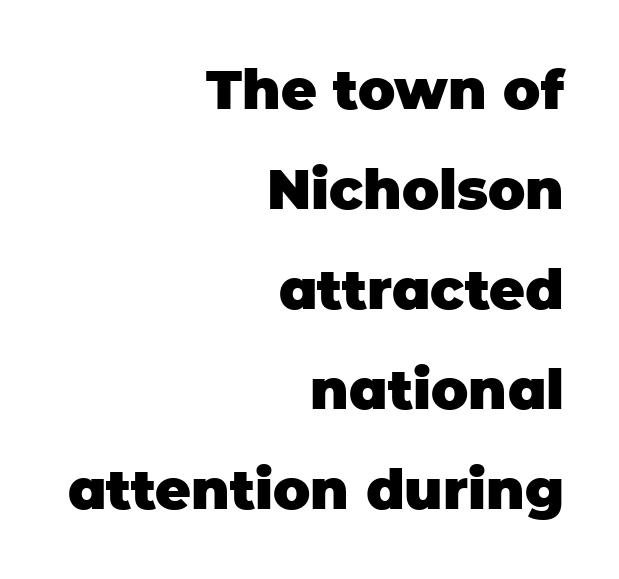
{"serif": "no", "italic": "no", "bold": "yes", "weight": "heavy", "width": "normal", "stroke_contrast": "low", "x_height": "large", "monospaced": "no", "underline": "no", "align": "right", "line_spacing_ratio": 1.82, "letter_spacing": "normal", "letter_spacing_em": 0.0, "glyph_px": 55}
